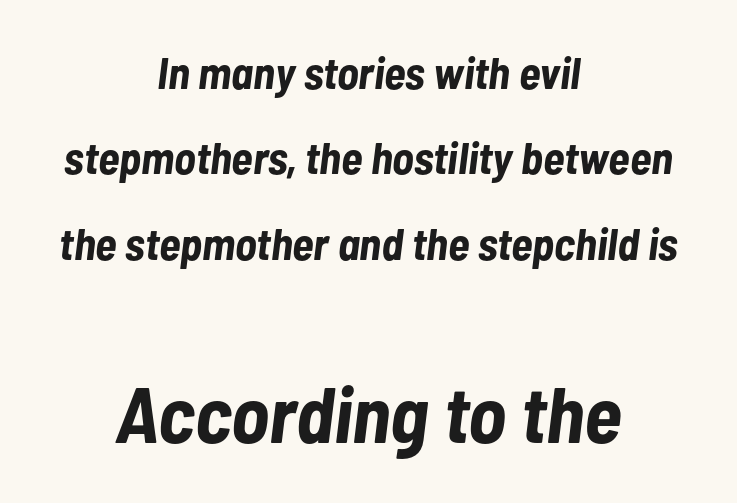
{"italic": "yes", "lean": "right", "slant_degrees": 7, "bold": "yes", "weight": "bold", "width": "condensed", "stroke_contrast": "low", "x_height": "medium", "monospaced": "no", "underline": "no", "align": "center", "line_spacing": "loose", "line_spacing_ratio": 1.9, "letter_spacing": "normal", "letter_spacing_em": 0.0, "larger_block": "second", "size_ratio": 1.76, "glyph_px": 79}
